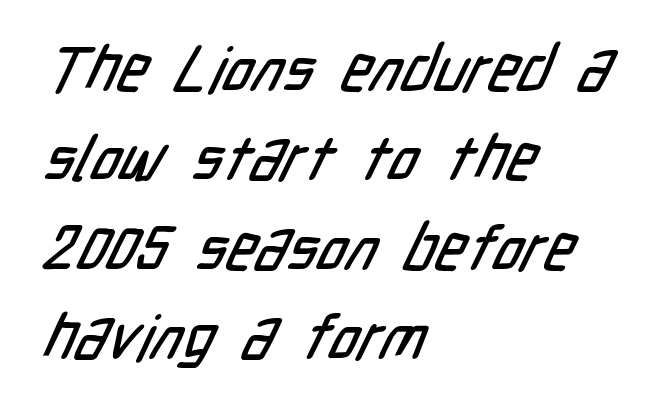
Q: Is the typeface a serif or a sans-serif typeface? A: Sans-serif.
Q: Is the text underlined? A: No.
Q: How is the paragraph aligned? A: Left-aligned.
Q: Is the spacing between letters normal or unusually wide? A: Normal.
Q: Is the spacing between lines tight, normal or loose? A: Normal.
Q: Width (condensed, normal, or wide)? A: Condensed.
Q: Stroke contrast? A: Low.
Q: x-height? A: Medium.
Q: Monospaced? A: No.
